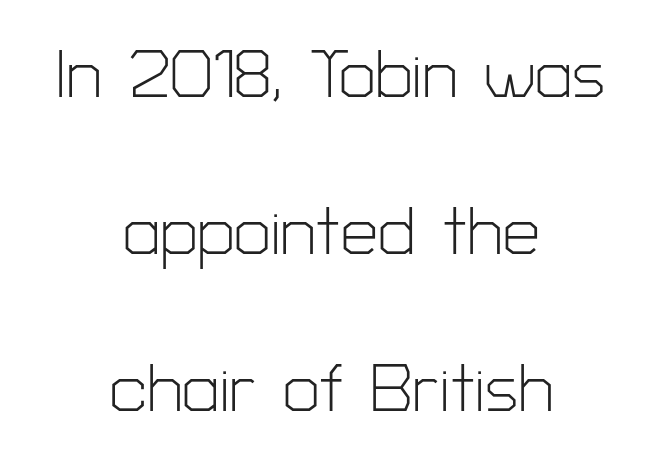
{"serif": "no", "italic": "no", "bold": "no", "weight": "light", "width": "normal", "stroke_contrast": "low", "x_height": "medium", "monospaced": "no", "underline": "no", "align": "center", "line_spacing": "loose", "line_spacing_ratio": 2.38, "letter_spacing": "normal", "letter_spacing_em": 0.0, "glyph_px": 66}
